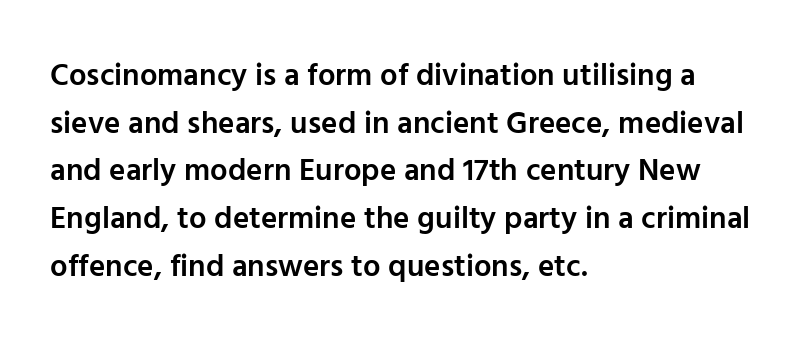
{"serif": "no", "italic": "no", "bold": "semi", "weight": "semibold", "width": "normal", "stroke_contrast": "low", "x_height": "medium", "monospaced": "no", "underline": "no", "align": "left", "line_spacing": "normal", "line_spacing_ratio": 1.54, "letter_spacing": "normal", "letter_spacing_em": 0.0, "glyph_px": 31}
